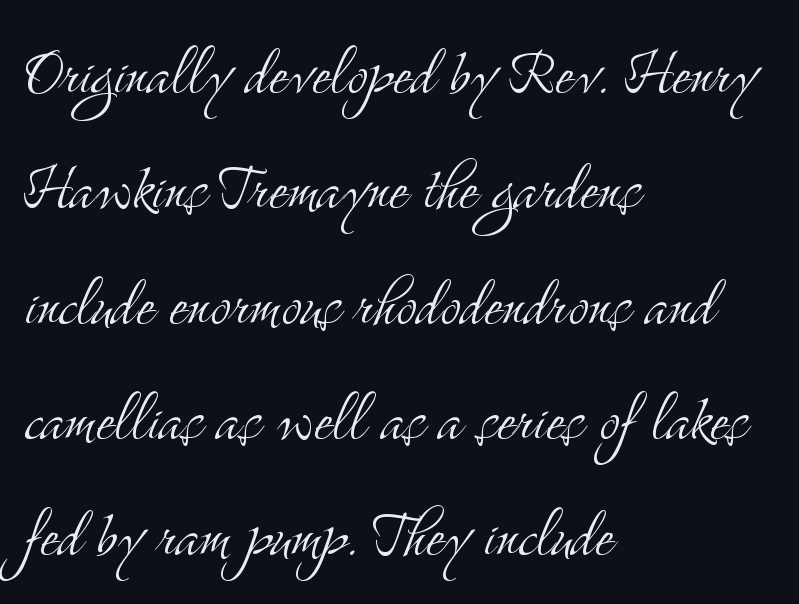
Q: Is the text bold? A: No.
Q: Is the text italic (slanted)? A: Yes.
Q: Is the typeface a serif or a sans-serif typeface? A: Serif.
Q: Is the text underlined? A: No.
Q: How is the paragraph aligned? A: Left-aligned.
Q: Is the spacing between letters normal or unusually wide? A: Normal.
Q: Is the spacing between lines tight, normal or loose? A: Normal.
Q: Width (condensed, normal, or wide)? A: Condensed.
Q: Stroke contrast? A: Medium.
Q: x-height? A: Small.
Q: Monospaced? A: No.
